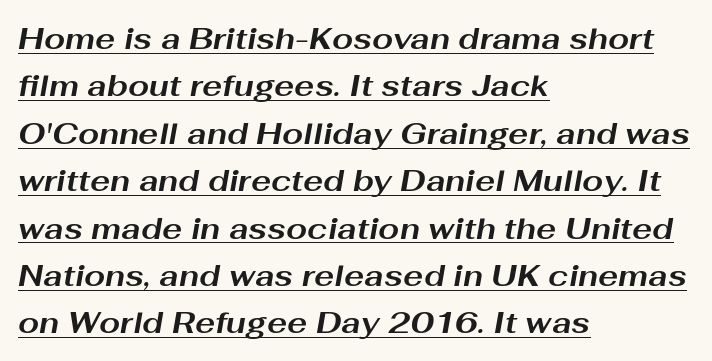
Q: Is the text bold? A: Yes.
Q: Is the text italic (slanted)? A: Yes, it leans right by about 10 degrees.
Q: Is the text underlined? A: Yes.
Q: How is the paragraph aligned? A: Left-aligned.
Q: Is the spacing between letters normal or unusually wide? A: Normal.
Q: Is the spacing between lines tight, normal or loose? A: Normal.
Q: Width (condensed, normal, or wide)? A: Wide.
Q: Stroke contrast? A: Medium.
Q: x-height? A: Medium.
Q: Monospaced? A: No.
